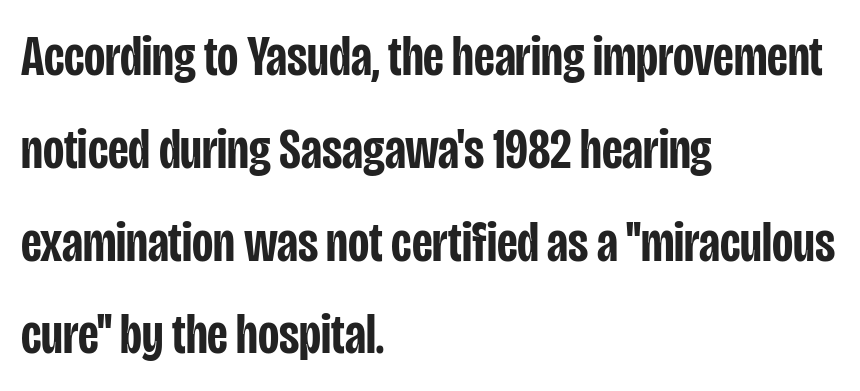
No extra tracking has been applied to these lines. Notice how descenders clear the ascenders below comfortably — that's standard leading. Classification — sans serif. Underline: absent.
